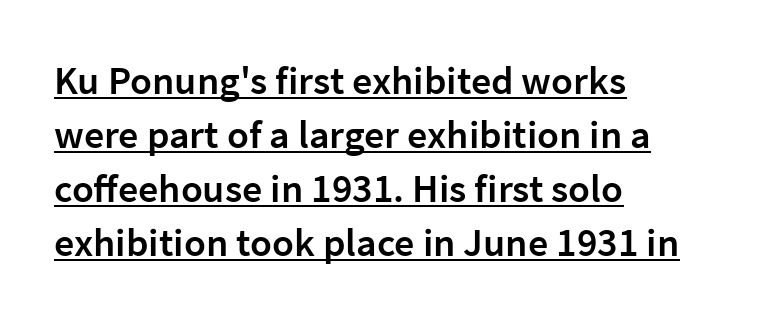
The image shows 40 px semibold sans-serif type, upright; set left-aligned, normal line spacing (1.35x), normal letter spacing, underlined; low stroke contrast and a medium x-height.
